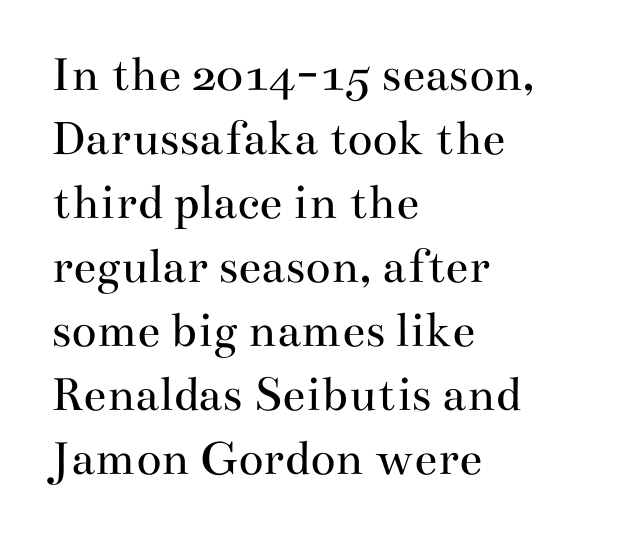
The image shows 52 px regular-weight, wide serif type, upright; set left-aligned, line spacing 1.23x, normal letter spacing, not underlined; medium stroke contrast and a small x-height.
